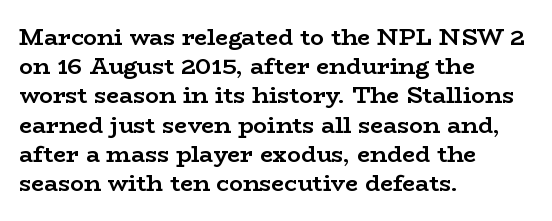
The image shows 23 px bold type, upright; set left-aligned, normal line spacing (1.27x), normal letter spacing, not underlined.
